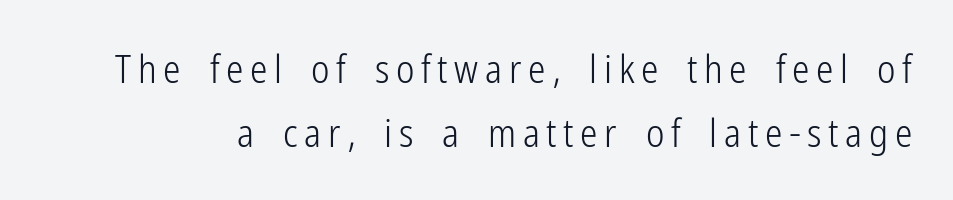
The image shows 39 px light, condensed sans-serif type, upright; set normal line spacing (1.64x), not underlined; low stroke contrast and a medium x-height.
